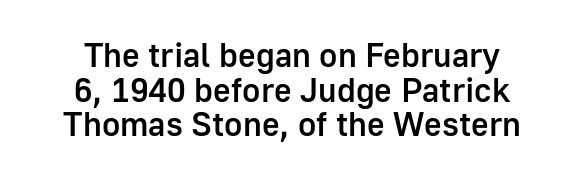
Q: Is the text bold? A: Semi-bold.
Q: Is the text italic (slanted)? A: No, it is upright.
Q: Is the typeface a serif or a sans-serif typeface? A: Sans-serif.
Q: Is the text underlined? A: No.
Q: How is the paragraph aligned? A: Centered.
Q: Is the spacing between letters normal or unusually wide? A: Normal.
Q: Is the spacing between lines tight, normal or loose? A: Tight.
Q: Width (condensed, normal, or wide)? A: Normal.
Q: Stroke contrast? A: Low.
Q: x-height? A: Medium.
Q: Monospaced? A: No.
